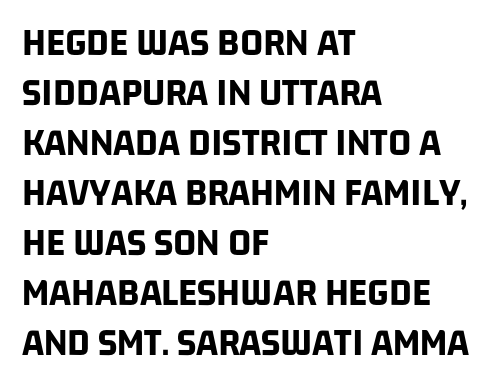
I'd describe the lettering as bold — thick and assertive. Here the glyphs are tracked normally, forming tight word shapes. Font category for this specimen: sans-serif. Underline: absent.
